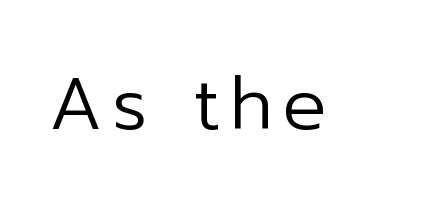
{"serif": "no", "italic": "no", "bold": "no", "weight": "regular", "width": "normal", "stroke_contrast": "low", "x_height": "medium", "monospaced": "no", "underline": "no", "glyph_px": 73}
